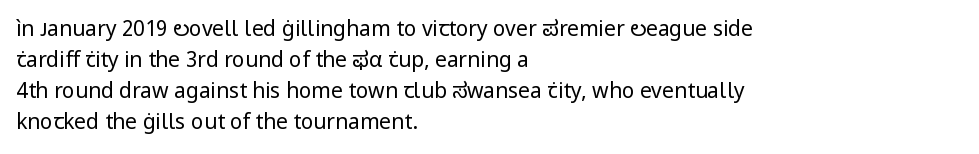
The image shows 21 px text type, upright; set left-aligned, normal line spacing (1.47x), normal letter spacing, not underlined.
